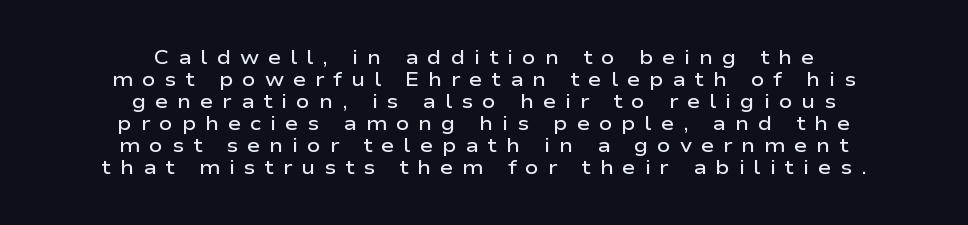
The image shows 20 px text type, upright; set centered, tight line spacing (1.1x), unusually wide letter spacing (+0.44 em), not underlined.
